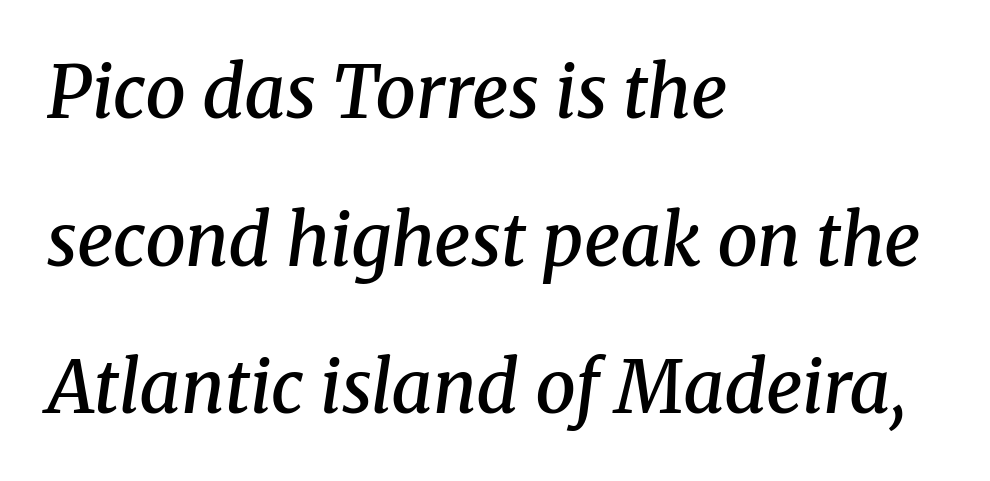
The image shows 72 px semibold serif type, italic (leaning right); set left-aligned, loose line spacing (2.05x), normal letter spacing, not underlined; medium stroke contrast and a medium x-height.
